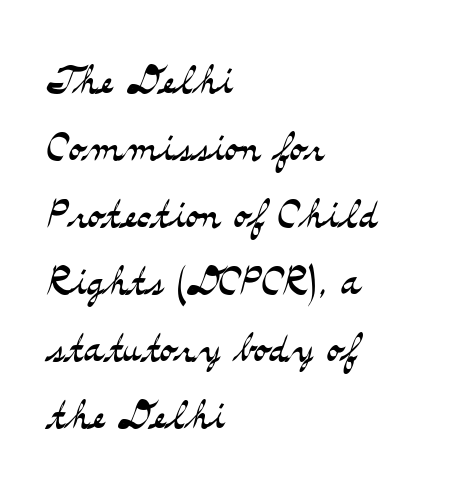
{"serif": "yes", "bold": "no", "weight": "light", "width": "wide", "stroke_contrast": "medium", "x_height": "small", "monospaced": "no", "underline": "no", "align": "left", "line_spacing_ratio": 1.24, "letter_spacing": "normal", "letter_spacing_em": 0.0, "glyph_px": 54}
